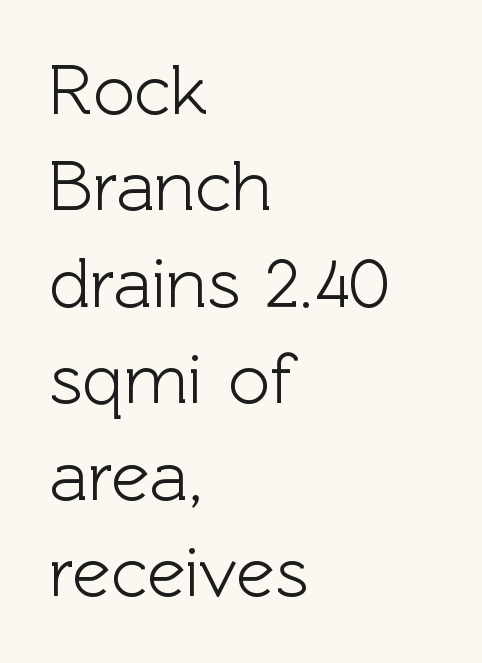
{"serif": "no", "italic": "no", "width": "normal", "x_height": "medium", "monospaced": "no", "underline": "no", "align": "left", "line_spacing": "normal", "line_spacing_ratio": 1.34, "letter_spacing": "normal", "letter_spacing_em": 0.0, "glyph_px": 72}
